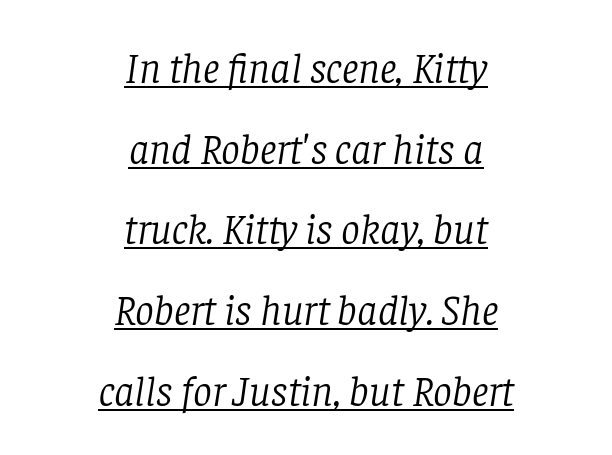
{"serif": "yes", "italic": "yes", "lean": "right", "slant_degrees": 8, "bold": "no", "weight": "light", "width": "normal", "stroke_contrast": "low", "x_height": "large", "monospaced": "no", "underline": "yes", "align": "center", "line_spacing": "loose", "line_spacing_ratio": 1.92, "letter_spacing": "normal", "letter_spacing_em": 0.0, "glyph_px": 42}
